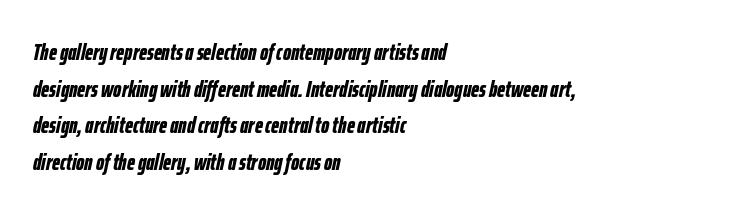
The image shows 23 px bold type, italic (leaning right); set left-aligned, normal line spacing (1.59x), normal letter spacing, not underlined.
